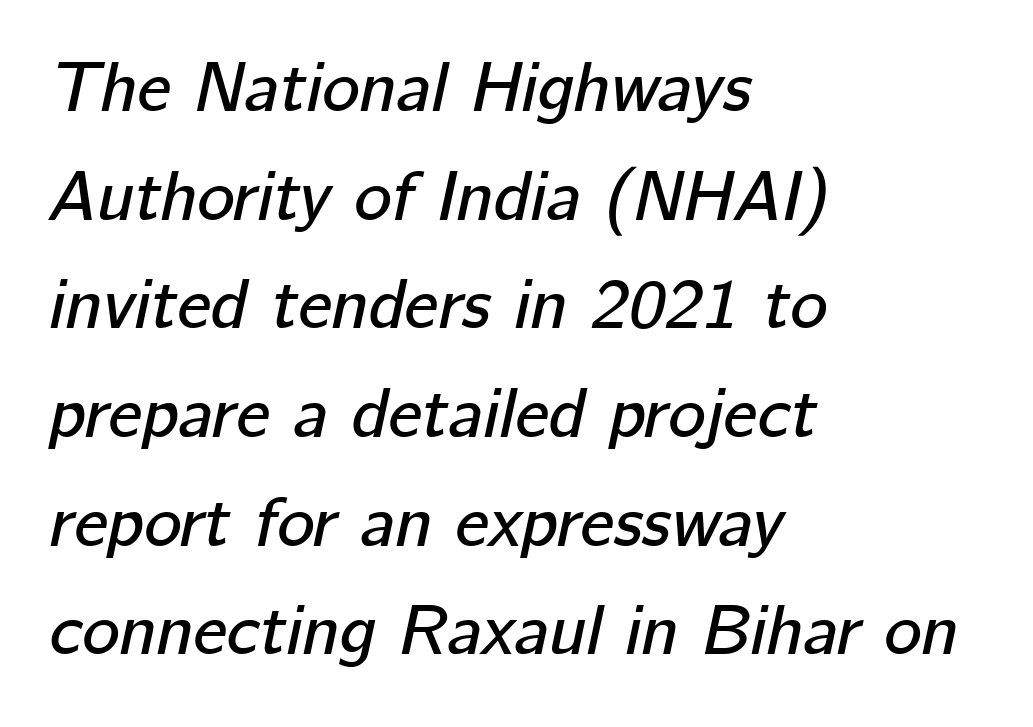
{"italic": "yes", "lean": "right", "slant_degrees": 12, "width": "normal", "stroke_contrast": "low", "x_height": "medium", "monospaced": "no", "underline": "no", "align": "left", "line_spacing": "normal", "line_spacing_ratio": 1.53, "letter_spacing": "normal", "letter_spacing_em": 0.0, "glyph_px": 71}
